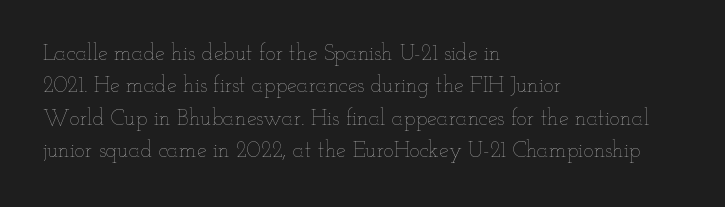
Does extra space separate the letters? No, they use regular spacing. Compared with a typical body face, this is equally light or lighter still. Casual observation: everything's shoved over to the left. This sample keeps an unexceptional amount of space between lines.
